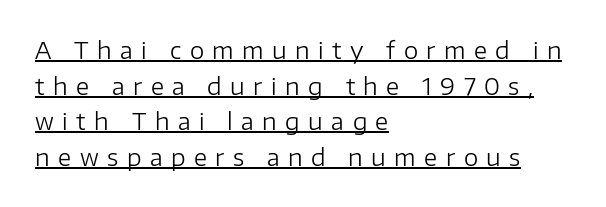
The typeface has the unassuming heft of standard copy or less. The face used here appears with an underline applied. Does the leading feel generous? No, just average. These lines were composed using upright roman letters.
